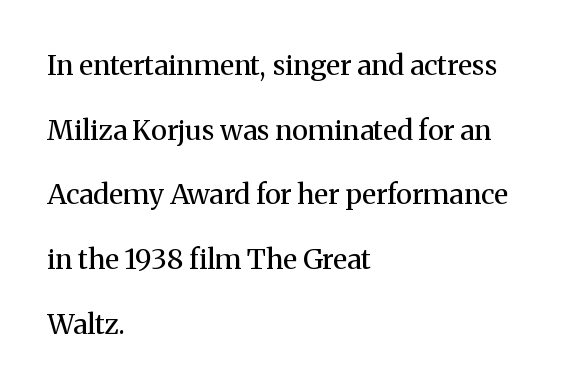
Q: Is the text bold? A: No.
Q: Is the text italic (slanted)? A: No, it is upright.
Q: Is the typeface a serif or a sans-serif typeface? A: Serif.
Q: Is the text underlined? A: No.
Q: How is the paragraph aligned? A: Left-aligned.
Q: Is the spacing between letters normal or unusually wide? A: Normal.
Q: Is the spacing between lines tight, normal or loose? A: Loose.
Q: Width (condensed, normal, or wide)? A: Normal.
Q: Stroke contrast? A: Medium.
Q: x-height? A: Medium.
Q: Monospaced? A: No.
